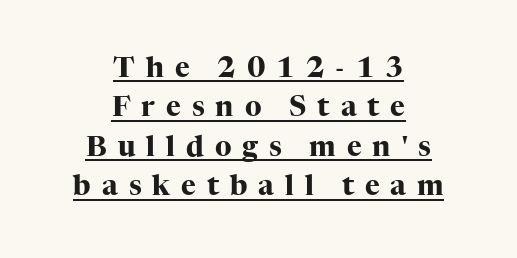
Q: Is the text bold? A: Yes.
Q: Is the text italic (slanted)? A: No, it is upright.
Q: Is the typeface a serif or a sans-serif typeface? A: Serif.
Q: Is the text underlined? A: Yes.
Q: How is the paragraph aligned? A: Centered.
Q: Is the spacing between letters normal or unusually wide? A: Unusually wide.
Q: Is the spacing between lines tight, normal or loose? A: Normal.
Q: Width (condensed, normal, or wide)? A: Normal.
Q: Stroke contrast? A: High.
Q: x-height? A: Medium.
Q: Monospaced? A: No.
